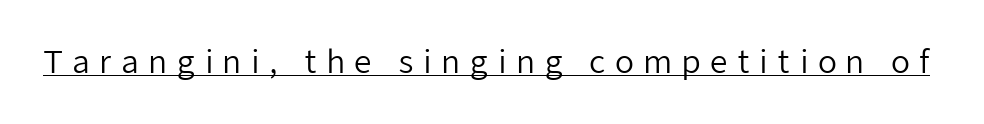
The image shows 31 px regular-weight sans-serif type, upright; set unusually wide letter spacing (+0.29 em), underlined; low stroke contrast and a medium x-height.
